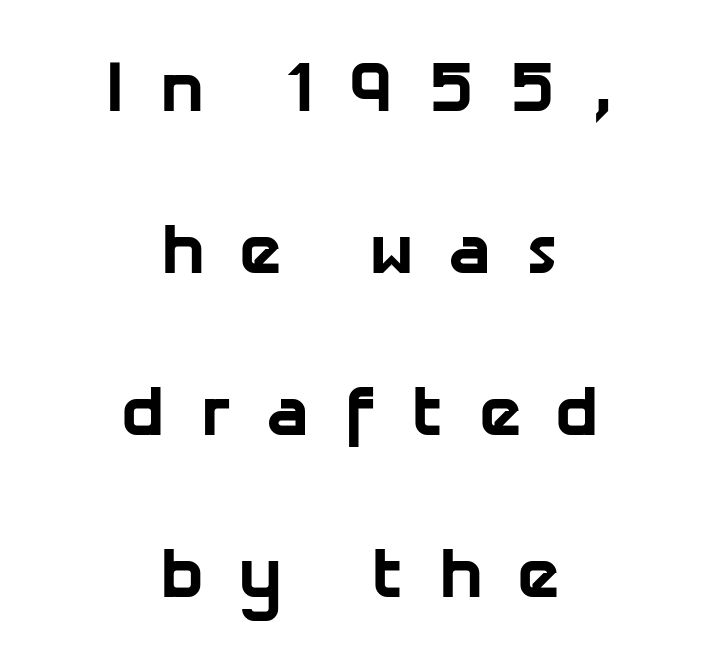
The image shows 72 px bold sans-serif type; set centered, loose line spacing (2.25x), unusually wide letter spacing (+0.47 em), not underlined; low stroke contrast and a medium x-height.
